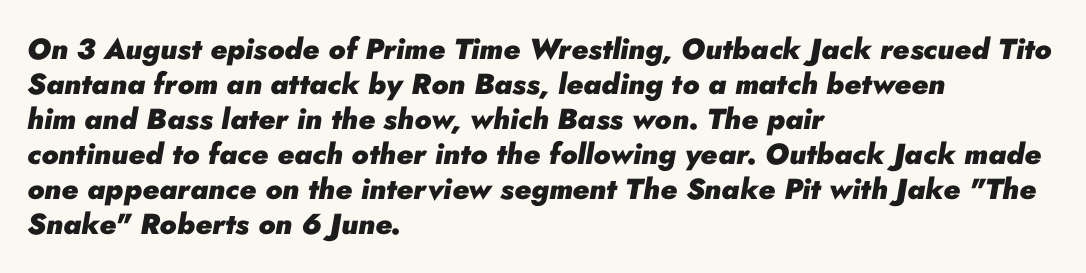
{"italic": "yes", "lean": "right", "slant_degrees": 10, "bold": "yes", "weight": "heavy", "width": "normal", "stroke_contrast": "low", "x_height": "small", "monospaced": "no", "underline": "no", "align": "left", "line_spacing_ratio": 1.21, "letter_spacing": "normal", "letter_spacing_em": 0.0, "glyph_px": 29}
